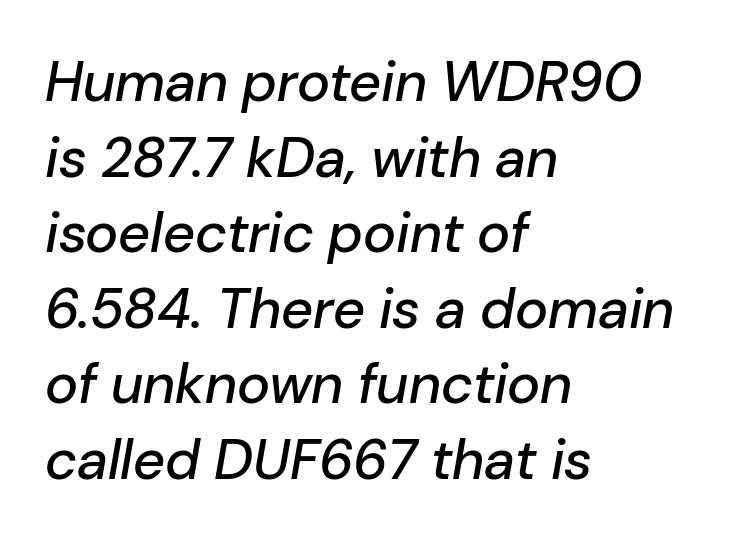
The image shows 56 px text type, italic (leaning right); set left-aligned, normal line spacing (1.35x), normal letter spacing, not underlined; low stroke contrast and a medium x-height.
